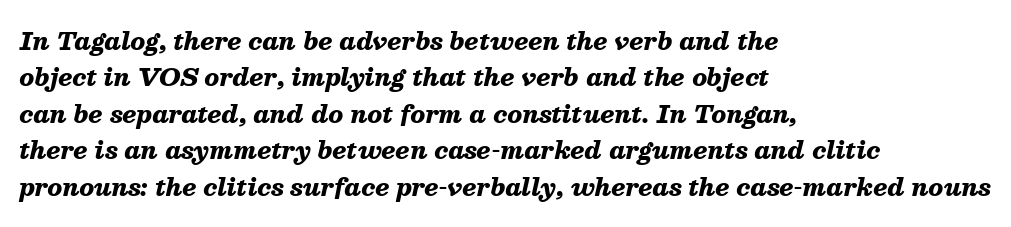
{"italic": "yes", "lean": "right", "slant_degrees": 13, "bold": "yes", "underline": "no", "align": "left", "line_spacing": "normal", "line_spacing_ratio": 1.52, "letter_spacing": "normal", "letter_spacing_em": 0.0, "glyph_px": 24}
